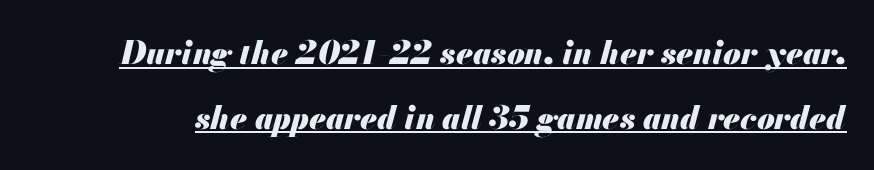
Q: Is the text bold? A: Yes.
Q: Is the text italic (slanted)? A: Yes, it leans right by about 13 degrees.
Q: Is the text underlined? A: Yes.
Q: Is the spacing between letters normal or unusually wide? A: Normal.
Q: Is the spacing between lines tight, normal or loose? A: Loose.
Q: Width (condensed, normal, or wide)? A: Normal.
Q: Stroke contrast? A: Medium.
Q: x-height? A: Small.
Q: Monospaced? A: No.
